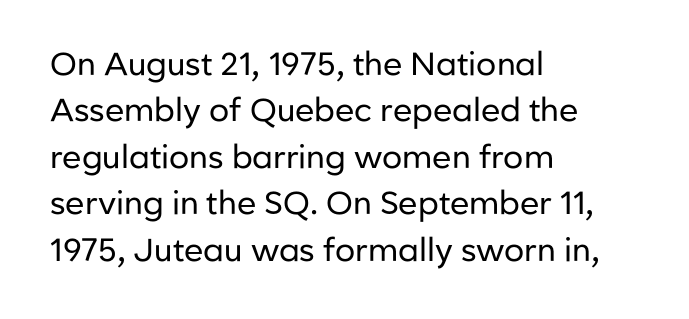
{"serif": "no", "italic": "no", "bold": "no", "weight": "regular", "width": "normal", "stroke_contrast": "low", "x_height": "medium", "monospaced": "no", "underline": "no", "align": "left", "line_spacing": "normal", "line_spacing_ratio": 1.45, "letter_spacing": "normal", "letter_spacing_em": 0.0, "glyph_px": 32}
